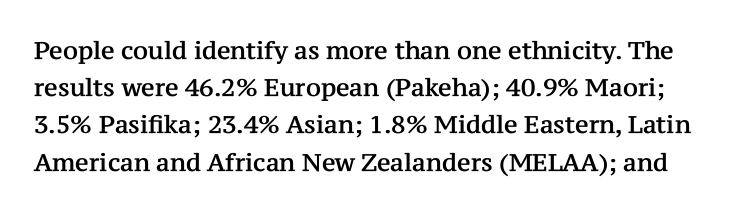
{"italic": "no", "underline": "no", "line_spacing": "normal", "line_spacing_ratio": 1.55, "letter_spacing": "normal", "letter_spacing_em": 0.0, "glyph_px": 24}
